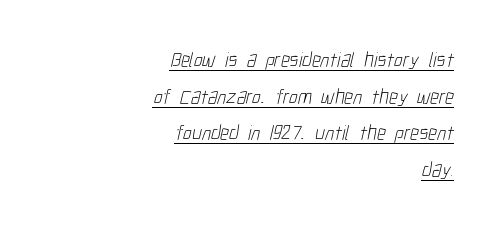
{"bold": "no", "underline": "yes", "align": "right", "line_spacing_ratio": 1.75, "letter_spacing": "normal", "letter_spacing_em": 0.0, "glyph_px": 21}
